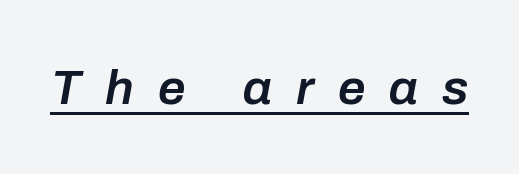
The glyphs look as if they've been sheared to an angle. The passage shown is semibold, sitting just below true bold. This sample carries an underscore along the baseline area. Think of a printed novel: that variable character pitch is what you see here.
